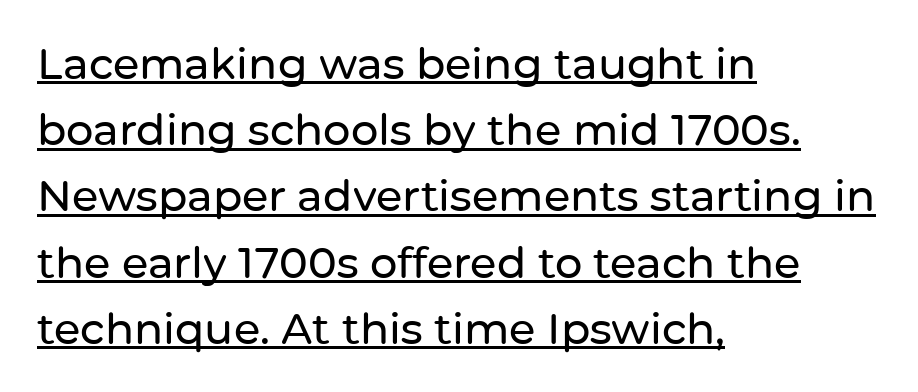
Q: Is the text italic (slanted)? A: No, it is upright.
Q: Is the typeface a serif or a sans-serif typeface? A: Sans-serif.
Q: Is the text underlined? A: Yes.
Q: How is the paragraph aligned? A: Left-aligned.
Q: Is the spacing between letters normal or unusually wide? A: Normal.
Q: Is the spacing between lines tight, normal or loose? A: Normal.
Q: Width (condensed, normal, or wide)? A: Normal.
Q: Stroke contrast? A: Low.
Q: x-height? A: Medium.
Q: Monospaced? A: No.
